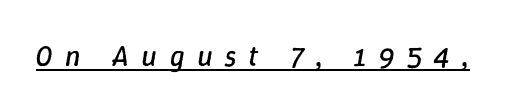
{"italic": "yes", "lean": "right", "slant_degrees": 9, "bold": "no", "weight": "regular", "width": "normal", "stroke_contrast": "low", "x_height": "medium", "monospaced": "no", "underline": "yes", "letter_spacing": "wide", "letter_spacing_em": 0.43, "glyph_px": 29}
